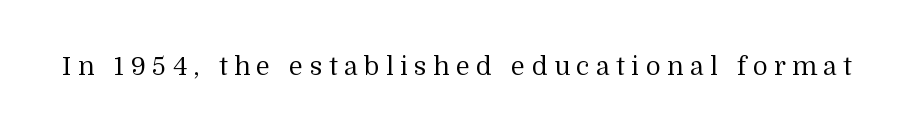
{"italic": "no", "bold": "no", "underline": "no", "letter_spacing": "wide", "letter_spacing_em": 0.24, "glyph_px": 26}
